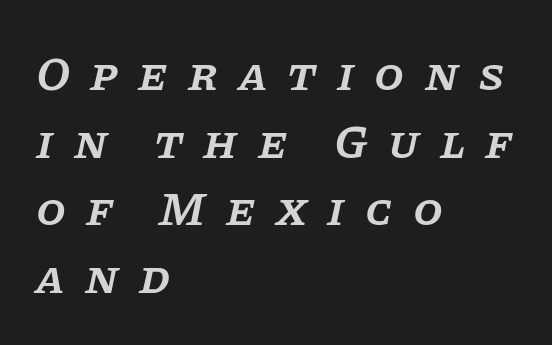
Q: Is the text bold? A: Semi-bold.
Q: Is the text italic (slanted)? A: Yes, it leans right by about 11 degrees.
Q: Is the typeface a serif or a sans-serif typeface? A: Serif.
Q: Is the text underlined? A: No.
Q: How is the paragraph aligned? A: Left-aligned.
Q: Is the spacing between letters normal or unusually wide? A: Unusually wide.
Q: Is the spacing between lines tight, normal or loose? A: Normal.
Q: Width (condensed, normal, or wide)? A: Normal.
Q: Stroke contrast? A: Low.
Q: x-height? A: Large.
Q: Monospaced? A: No.
